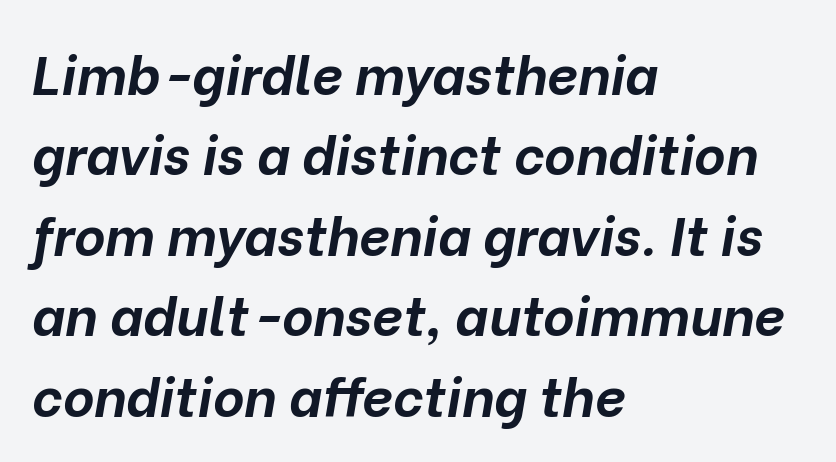
The image shows 54 px bold type, italic (leaning right); set left-aligned, normal line spacing (1.49x), normal letter spacing, not underlined; low stroke contrast and a medium x-height.
